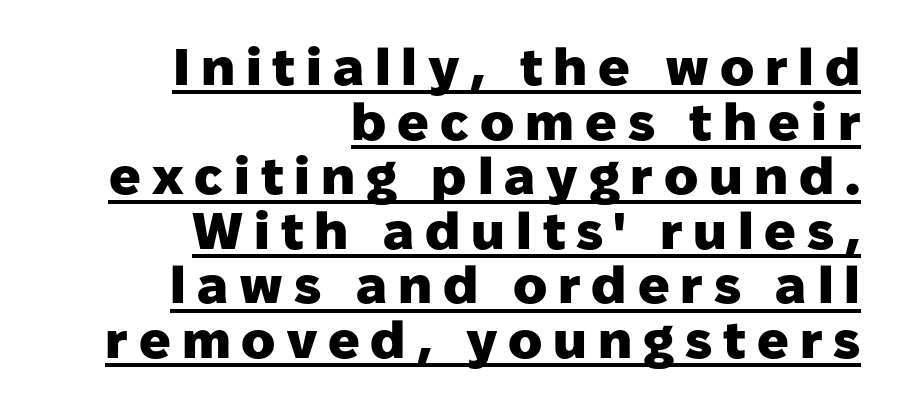
{"serif": "no", "italic": "no", "bold": "yes", "weight": "heavy", "width": "normal", "stroke_contrast": "low", "x_height": "medium", "monospaced": "no", "underline": "yes", "align": "right", "line_spacing": "tight", "line_spacing_ratio": 1.05, "letter_spacing": "wide", "letter_spacing_em": 0.21, "glyph_px": 52}
